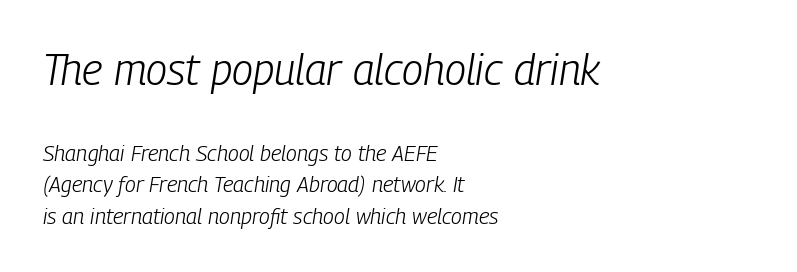
Glance below the letters and you will spot only blank space. What's the leading like? Ordinary, nothing unusual. Designer's note — italics engaged. Each letter keeps its own natural width here, so spacing adapts to shape.
